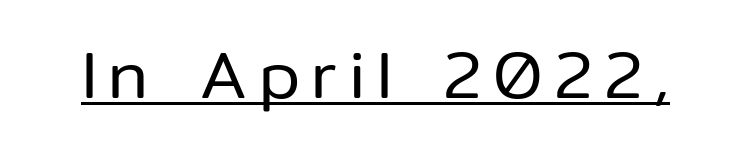
The image shows 67 px regular-weight sans-serif type, upright; set underlined; low stroke contrast and a medium x-height.
